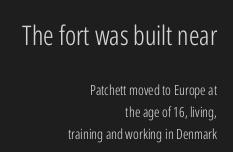
Q: Is the text bold? A: No.
Q: Is the text italic (slanted)? A: No, it is upright.
Q: Is the text underlined? A: No.
Q: How is the paragraph aligned? A: Right-aligned.
Q: Is the spacing between letters normal or unusually wide? A: Normal.
Q: Is the spacing between lines tight, normal or loose? A: Normal.
Q: Which block of text is set in a larger size, the first (top) or the second (bottom)? A: The first (top) one.
